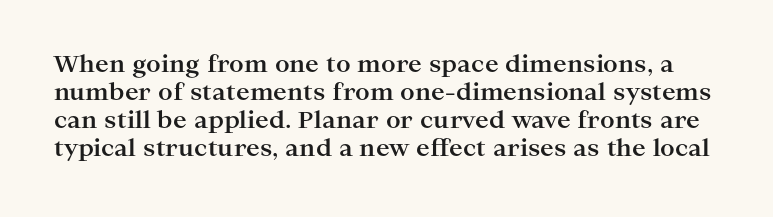
Q: Is the text bold? A: Yes.
Q: Is the text italic (slanted)? A: No, it is upright.
Q: Is the text underlined? A: No.
Q: Is the spacing between letters normal or unusually wide? A: Normal.
